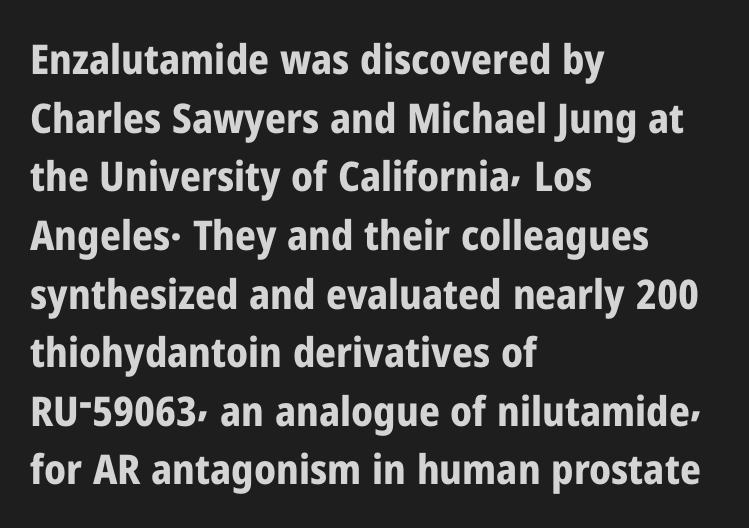
Q: Is the text bold? A: Yes.
Q: Is the text italic (slanted)? A: No, it is upright.
Q: Is the typeface a serif or a sans-serif typeface? A: Sans-serif.
Q: Is the text underlined? A: No.
Q: How is the paragraph aligned? A: Left-aligned.
Q: Is the spacing between letters normal or unusually wide? A: Normal.
Q: Is the spacing between lines tight, normal or loose? A: Normal.
Q: Width (condensed, normal, or wide)? A: Condensed.
Q: Stroke contrast? A: Low.
Q: x-height? A: Medium.
Q: Monospaced? A: No.
